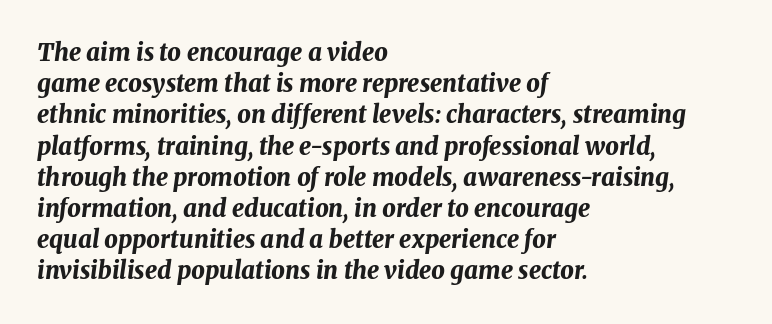
Q: Is the text bold? A: Yes.
Q: Is the text italic (slanted)? A: Yes, it leans right by about 8 degrees.
Q: Is the text underlined? A: No.
Q: How is the paragraph aligned? A: Left-aligned.
Q: Is the spacing between letters normal or unusually wide? A: Normal.
Q: Is the spacing between lines tight, normal or loose? A: Normal.
